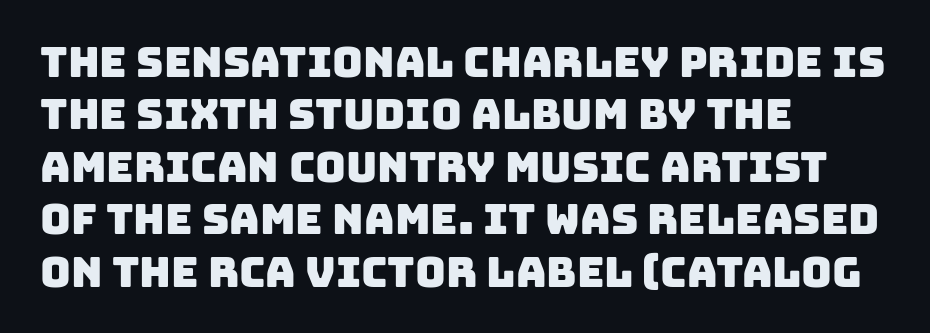
Tracking here is standard; glyphs follow each other at the usual distance. Regular leading. Words float on clear page, feet unadorned. The lines are quadded left. You can tell from the bare stems that sans-serif type was used.
